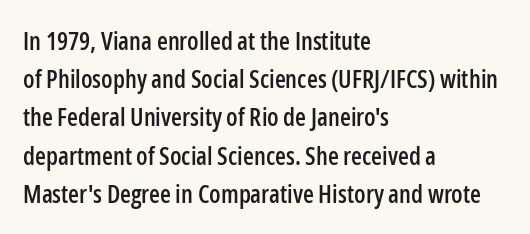
The image shows 25 px text type, upright; set left-aligned, normal line spacing (1.53x), normal letter spacing, not underlined.
